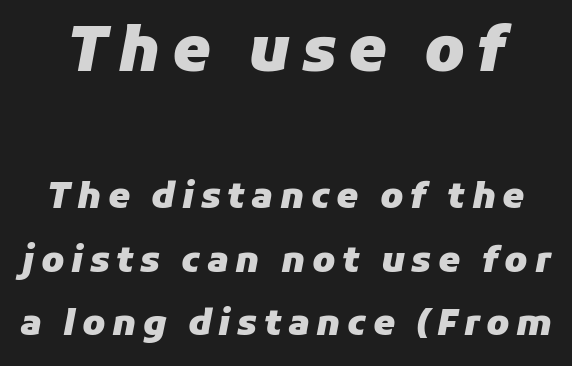
Type size steps down from the first block to the second. Looks like regular typesetting: each glyph gets only the width it needs. This sample uses an oblique cut, with every glyph tilted off the vertical. Plenty of ink on the page — the face is bold. Descenders hang freely into open space.
